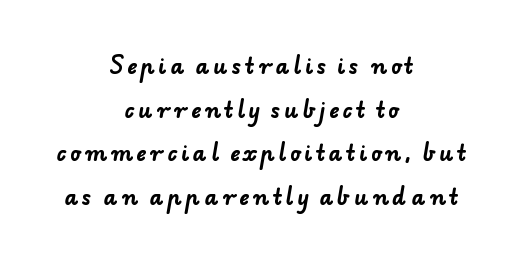
Q: Is the text bold? A: Yes.
Q: Is the text underlined? A: No.
Q: How is the paragraph aligned? A: Centered.
Q: Is the spacing between lines tight, normal or loose? A: Loose.
